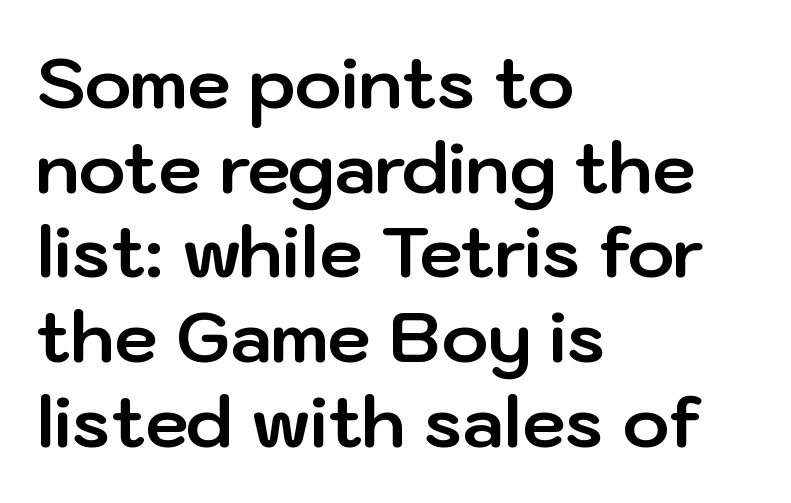
Q: Is the text bold? A: Yes.
Q: Is the text italic (slanted)? A: No, it is upright.
Q: Is the typeface a serif or a sans-serif typeface? A: Sans-serif.
Q: Is the text underlined? A: No.
Q: How is the paragraph aligned? A: Left-aligned.
Q: Is the spacing between letters normal or unusually wide? A: Normal.
Q: Width (condensed, normal, or wide)? A: Normal.
Q: Stroke contrast? A: Low.
Q: x-height? A: Medium.
Q: Monospaced? A: No.
